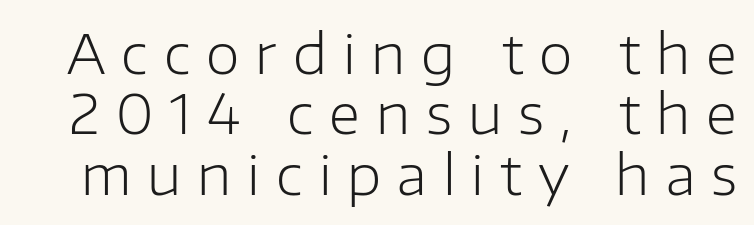
These lines are rendered in a variable-pitch font. The specimen reads as upright at a glance. Check under the words: just untouched page. There is plenty of visible air inserted between adjacent glyphs. This sample uses a sans-serif face.
